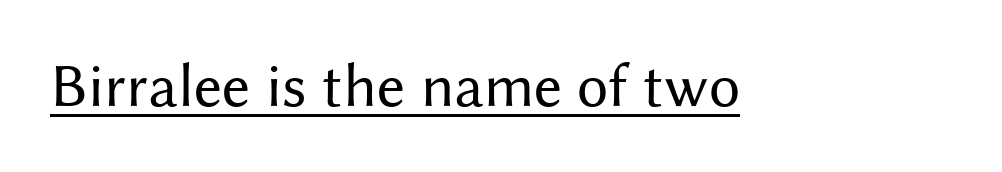
The image shows 62 px regular-weight sans-serif type, upright; set normal letter spacing, underlined; medium stroke contrast and a medium x-height.
